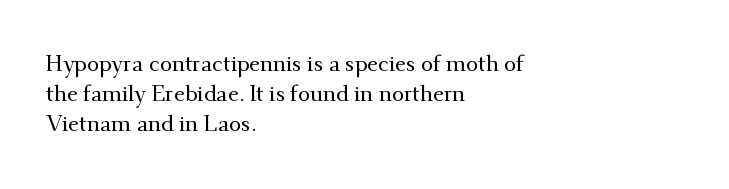
The lettering stays uniformly vertical, giving the passage a roman look. The text block is weighted toward the left margin, trailing off unevenly rightward. A typesetter would call this zero additional tracking. Evenly set lines give the paragraph a standard silhouette.
